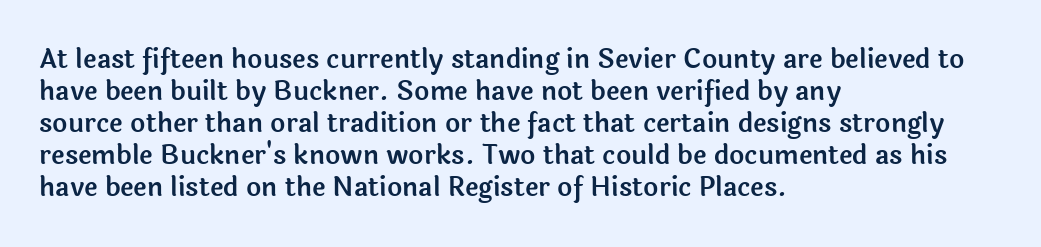
{"italic": "no", "underline": "no", "align": "left", "line_spacing_ratio": 1.23, "letter_spacing": "normal", "letter_spacing_em": 0.0, "glyph_px": 26}
